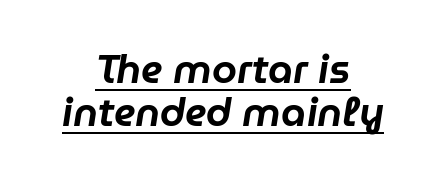
The image shows 40 px text type, italic (leaning right); set centered, tight line spacing (1.07x), normal letter spacing, underlined; low stroke contrast and a medium x-height.
